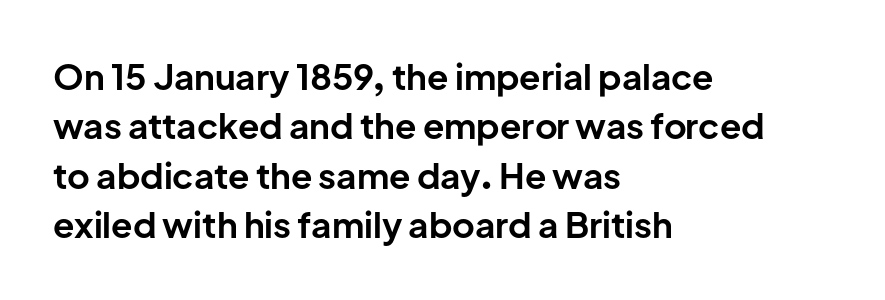
The setting favours the left margin, as ordinary paragraphs usually do. Quick note: not italic, upright. These lines sit exactly where default settings would place them. Check under the words: just untouched page. Varying glyph widths throughout — classic text-font behaviour. Is the type bold? Yes — the strokes are clearly thick and heavy.
